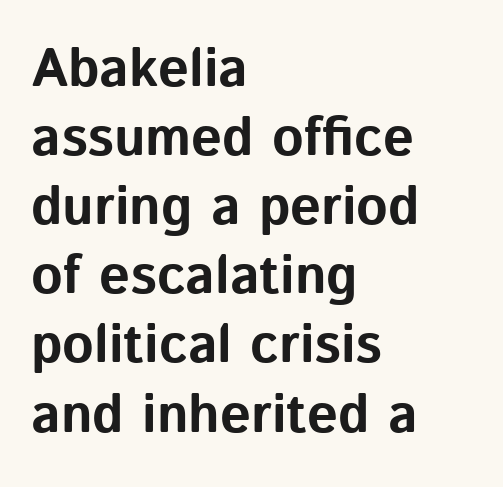
This is sans-serif lettering, the kind often seen on screens and signage. The font is running at its bold setting. The font's upright variant was chosen for this text. Varying glyph widths throughout — classic text-font behaviour.
